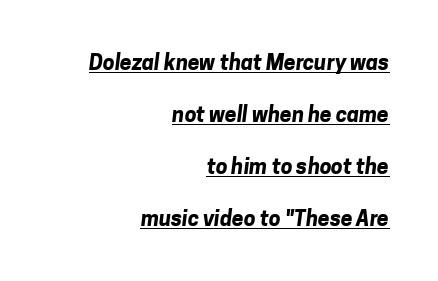
{"bold": "yes", "underline": "yes", "align": "right", "line_spacing": "loose", "line_spacing_ratio": 2.47, "letter_spacing": "normal", "letter_spacing_em": 0.0, "glyph_px": 21}
